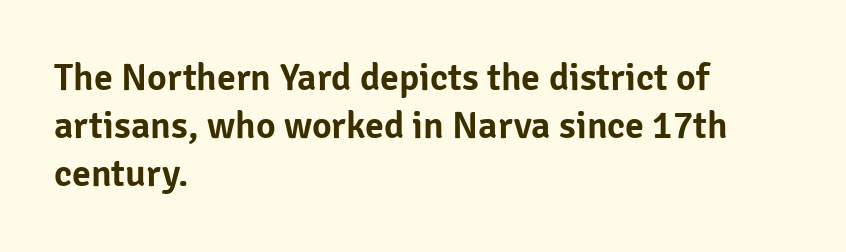
Is the letter spacing exaggerated? No — it looks like the ordinary default. The rendering uses natural spacing where letterforms have individual widths. Posture: upright roman. Summary of vertical rhythm: regular, with standard interline spacing. Notice how the passage keeps a crisp vertical edge on the left only.
